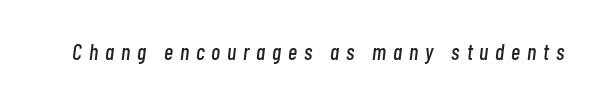
The image shows 22 px text type, italic (leaning right); set unusually wide letter spacing (+0.31 em), not underlined.
